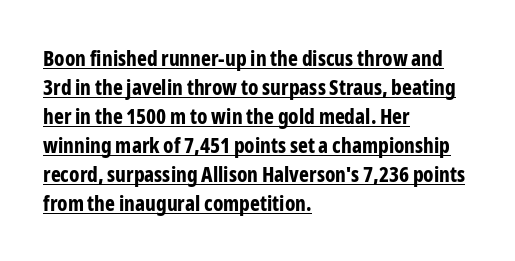
{"italic": "no", "bold": "yes", "underline": "yes", "align": "left", "line_spacing": "normal", "line_spacing_ratio": 1.38, "letter_spacing": "normal", "letter_spacing_em": 0.0, "glyph_px": 21}
